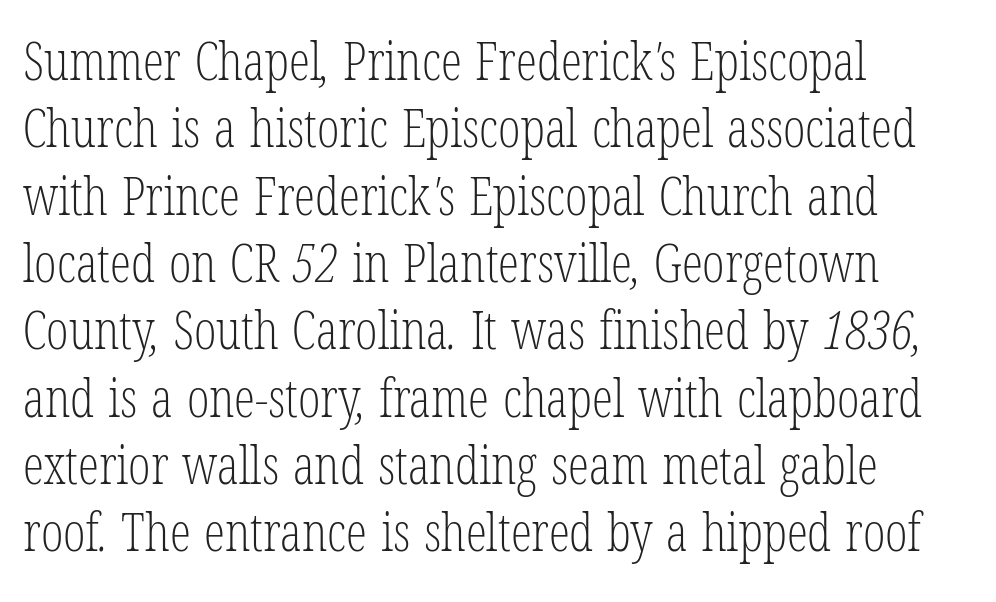
{"serif": "yes", "bold": "no", "weight": "light", "width": "condensed", "stroke_contrast": "low", "x_height": "medium", "monospaced": "no", "underline": "no", "align": "left", "line_spacing": "normal", "line_spacing_ratio": 1.27, "letter_spacing": "normal", "letter_spacing_em": 0.0, "glyph_px": 53}
